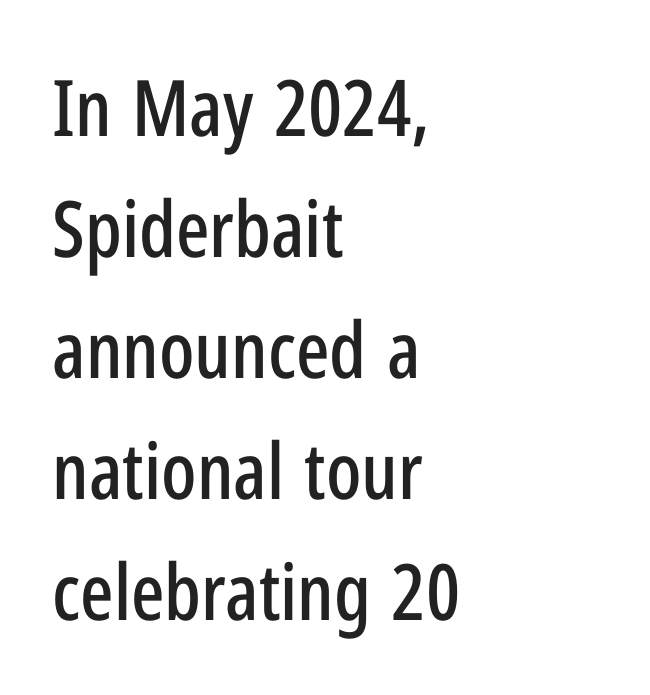
{"serif": "no", "italic": "no", "width": "condensed", "stroke_contrast": "low", "x_height": "medium", "monospaced": "no", "underline": "no", "align": "left", "line_spacing": "normal", "line_spacing_ratio": 1.55, "letter_spacing": "normal", "letter_spacing_em": 0.0, "glyph_px": 78}
